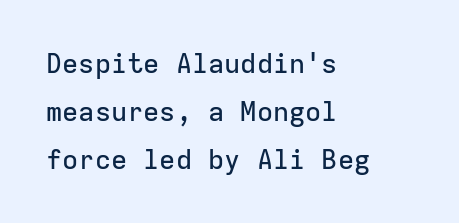
{"italic": "no", "underline": "no", "align": "left", "line_spacing_ratio": 1.77, "letter_spacing": "normal", "letter_spacing_em": 0.0, "glyph_px": 27}
